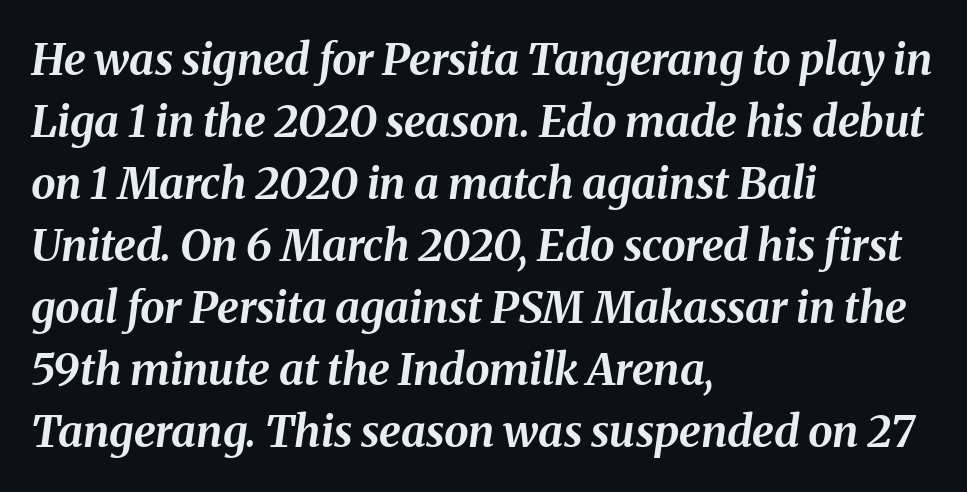
Q: Is the text bold? A: Yes.
Q: Is the text italic (slanted)? A: Yes, it leans right by about 8 degrees.
Q: Is the text underlined? A: No.
Q: How is the paragraph aligned? A: Left-aligned.
Q: Is the spacing between letters normal or unusually wide? A: Normal.
Q: Is the spacing between lines tight, normal or loose? A: Normal.
Q: Width (condensed, normal, or wide)? A: Normal.
Q: Stroke contrast? A: Medium.
Q: x-height? A: Medium.
Q: Monospaced? A: No.
